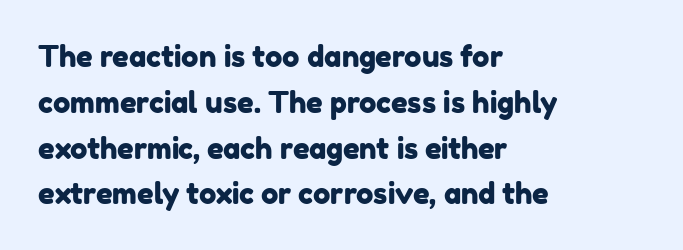
Q: Is the typeface a serif or a sans-serif typeface? A: Sans-serif.
Q: Is the text underlined? A: No.
Q: How is the paragraph aligned? A: Left-aligned.
Q: Is the spacing between letters normal or unusually wide? A: Normal.
Q: Is the spacing between lines tight, normal or loose? A: Normal.
Q: Width (condensed, normal, or wide)? A: Normal.
Q: Stroke contrast? A: Low.
Q: x-height? A: Medium.
Q: Monospaced? A: No.
